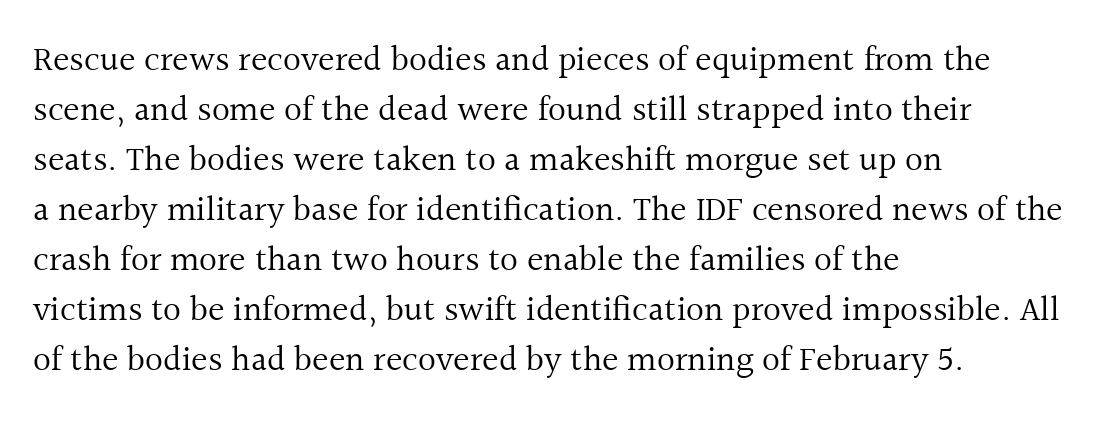
The image shows 35 px regular-weight serif type, upright; set left-aligned, normal line spacing (1.43x), normal letter spacing, not underlined; a medium x-height.
